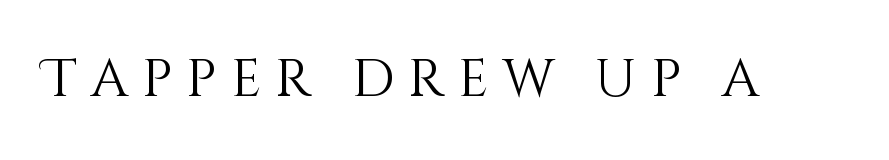
Q: Is the text bold? A: No.
Q: Is the text italic (slanted)? A: No, it is upright.
Q: Is the text underlined? A: No.
Q: Is the spacing between letters normal or unusually wide? A: Unusually wide.
Q: Width (condensed, normal, or wide)? A: Normal.
Q: Stroke contrast? A: Medium.
Q: x-height? A: Large.
Q: Monospaced? A: No.
